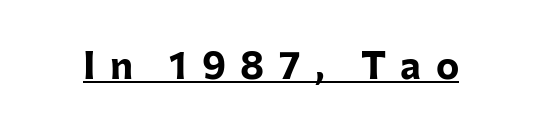
If you drew a line through each stem, it would be perfectly vertical. A typographer would call this underscored text. Looks like regular typesetting: each glyph gets only the width it needs. Every letter is thick-stroked: bold, no question. Is this a sans? Yes — the strokes have no serifs.
